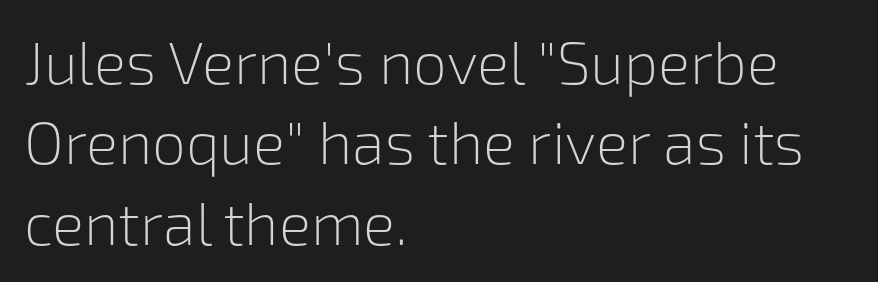
{"serif": "no", "italic": "no", "bold": "no", "weight": "light", "width": "normal", "stroke_contrast": "low", "x_height": "medium", "monospaced": "no", "underline": "no", "align": "left", "line_spacing": "normal", "line_spacing_ratio": 1.34, "letter_spacing": "normal", "letter_spacing_em": 0.0, "glyph_px": 60}
